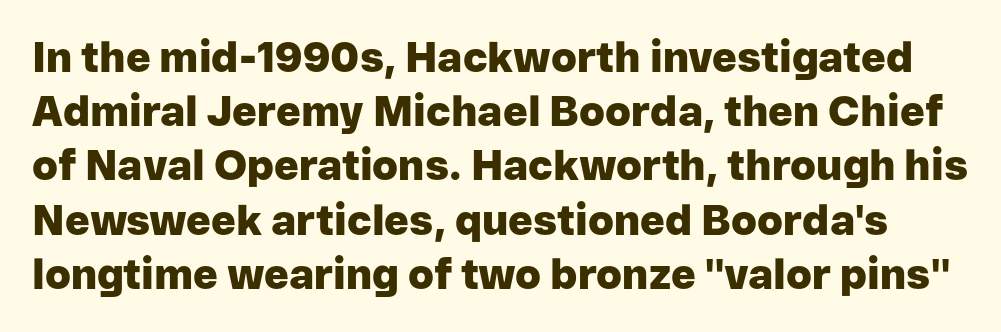
Does the leading feel generous? No, just average. This rendering features lettering with no underline. The letters stand upright; this is a roman face. Each letter keeps its own natural width here, so spacing adapts to shape. The strokes are fattened all the way to bold.
